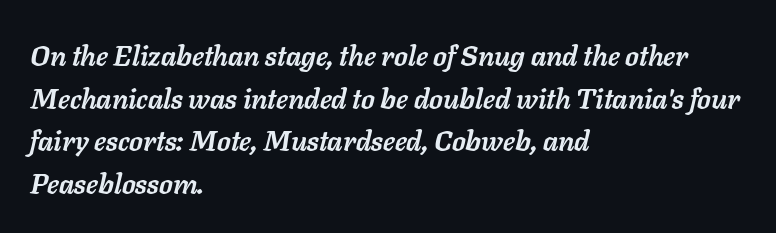
Note the varied advance widths — an 'i' is clearly narrower than an 'm'. These lines sit exactly where default settings would place them. The rag falls on the right side of this text block. Honestly, there is no underline to notice here at all. The rendering uses a bold face; every stroke is thick and dark.
